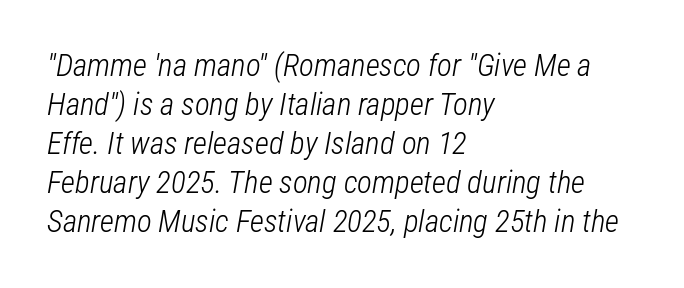
{"italic": "yes", "lean": "right", "slant_degrees": 12, "bold": "no", "weight": "light", "width": "condensed", "stroke_contrast": "low", "x_height": "medium", "monospaced": "no", "underline": "no", "align": "left", "line_spacing": "normal", "line_spacing_ratio": 1.26, "letter_spacing": "normal", "letter_spacing_em": 0.0, "glyph_px": 31}
